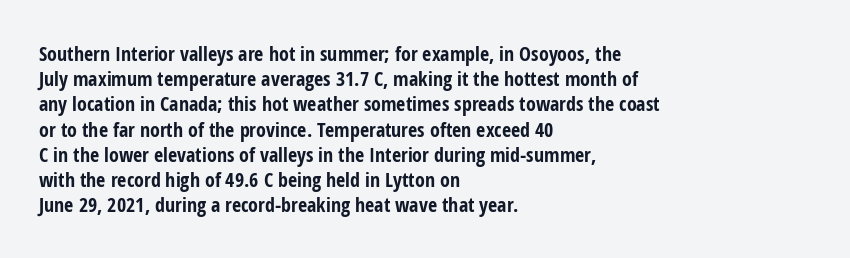
{"italic": "no", "bold": "yes", "underline": "no", "align": "left", "line_spacing": "normal", "line_spacing_ratio": 1.26, "letter_spacing": "normal", "letter_spacing_em": 0.0, "glyph_px": 20}
